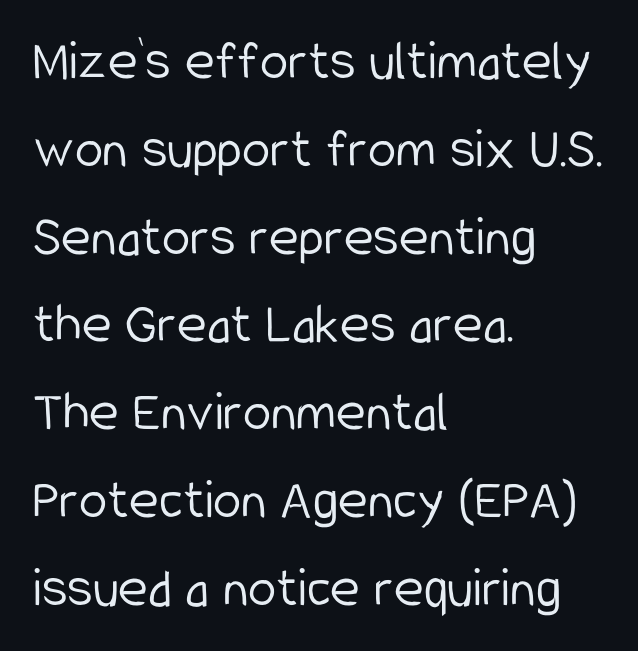
Ordinary non-slanted type is in use. Note the varied advance widths — an 'i' is clearly narrower than an 'm'. Heft: none added — not bold. Regular leading. Glyph-to-glyph distance matches everyday printed text. This is sans-serif lettering, the kind often seen on screens and signage.
